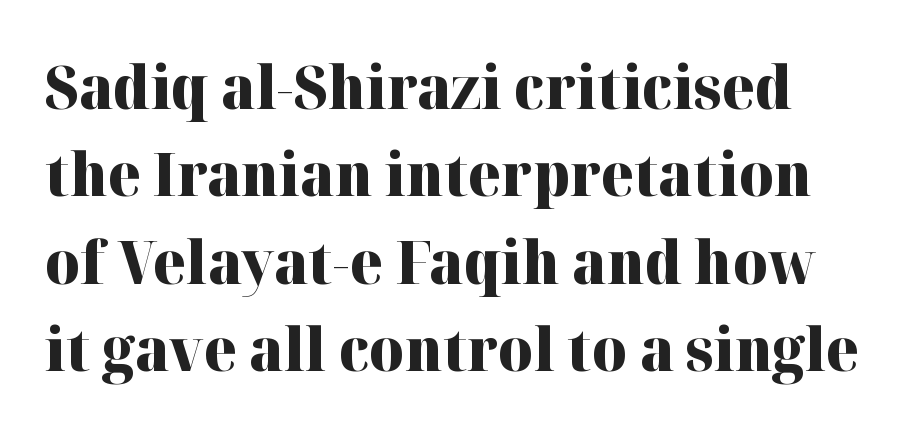
{"serif": "yes", "italic": "no", "bold": "yes", "weight": "heavy", "width": "normal", "stroke_contrast": "high", "x_height": "medium", "monospaced": "no", "underline": "no", "line_spacing": "normal", "line_spacing_ratio": 1.48, "letter_spacing": "normal", "letter_spacing_em": 0.0, "glyph_px": 59}
